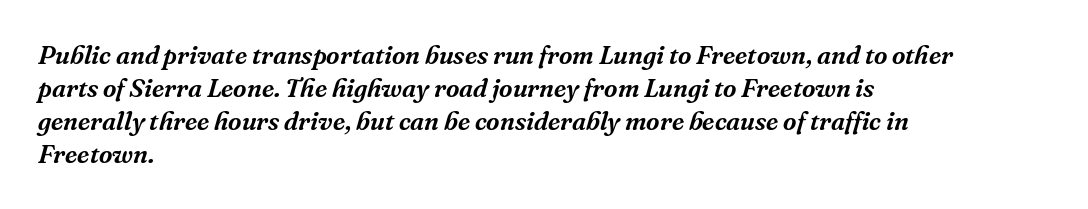
{"italic": "yes", "lean": "right", "slant_degrees": 16, "underline": "no", "align": "left", "line_spacing": "normal", "line_spacing_ratio": 1.27, "letter_spacing": "normal", "letter_spacing_em": 0.0, "glyph_px": 26}
